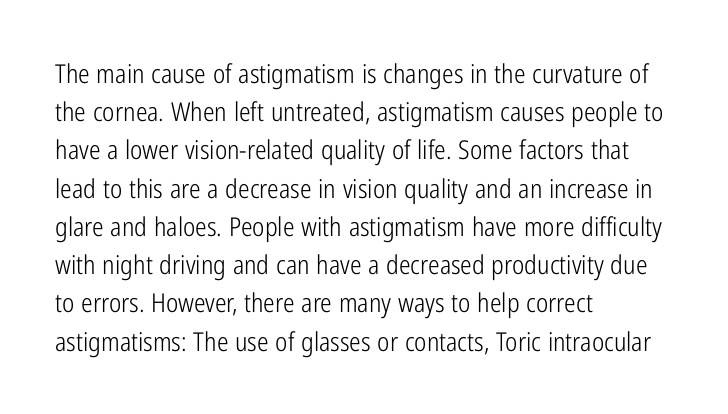
Q: Is the text bold? A: No.
Q: Is the text italic (slanted)? A: No, it is upright.
Q: Is the text underlined? A: No.
Q: How is the paragraph aligned? A: Left-aligned.
Q: Is the spacing between letters normal or unusually wide? A: Normal.
Q: Is the spacing between lines tight, normal or loose? A: Normal.
